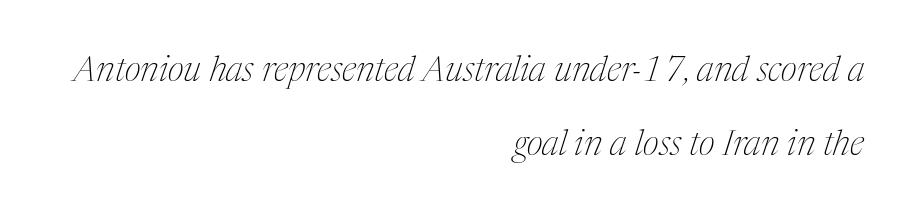
A typesetter would call this proportional, since set widths differ per character. Typeset ragged left — the right edge is the straight one. The specimen omits any rule beneath the text block's lines. The type is set solid horizontally, with unmodified tracking. Is the type heavy? It reads as light-to-regular instead. Quick note: italic.
